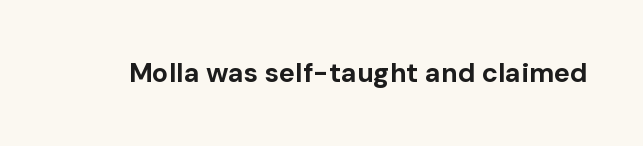
{"italic": "no", "bold": "yes", "underline": "no", "letter_spacing": "normal", "letter_spacing_em": 0.0, "glyph_px": 27}
